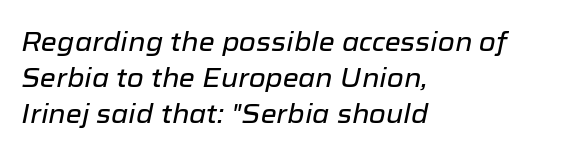
Q: Is the text italic (slanted)? A: Yes, it leans right by about 12 degrees.
Q: Is the text underlined? A: No.
Q: How is the paragraph aligned? A: Left-aligned.
Q: Is the spacing between letters normal or unusually wide? A: Normal.
Q: Is the spacing between lines tight, normal or loose? A: Normal.
